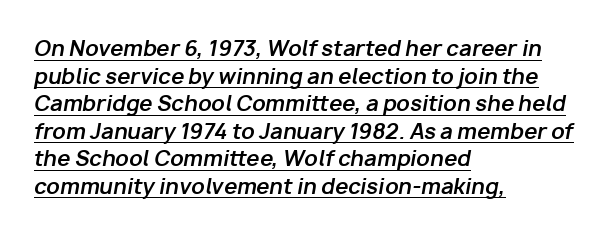
The image shows 21 px bold type, italic (leaning right); set left-aligned, normal line spacing (1.31x), normal letter spacing, underlined.
